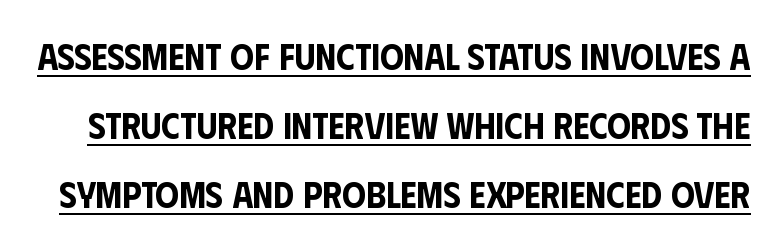
{"serif": "no", "italic": "no", "width": "condensed", "stroke_contrast": "low", "x_height": "large", "monospaced": "no", "underline": "yes", "line_spacing_ratio": 1.87, "letter_spacing": "normal", "letter_spacing_em": 0.0, "glyph_px": 37}
